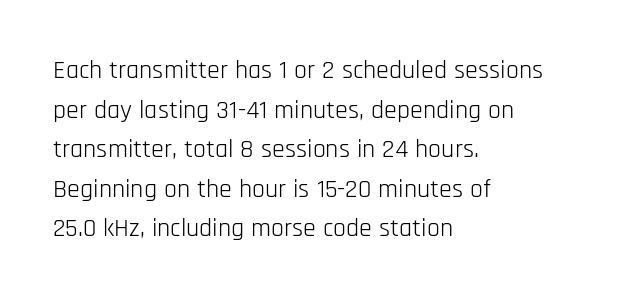
The block of text has a typical density, with ordinary space between rows. The line texture is even and compact thanks to regular tracking. Nothing heavy about these letters — not bold at all. Which margin do the lines hug? The left one — the right edge is uneven.
